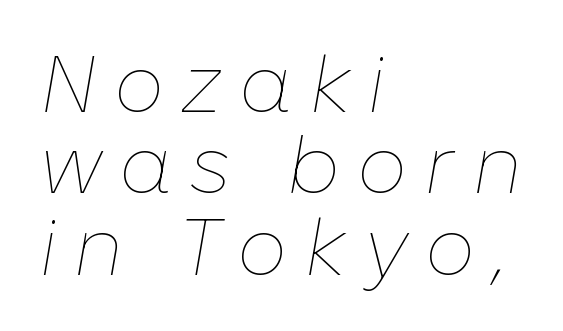
{"italic": "yes", "lean": "right", "slant_degrees": 10, "bold": "no", "weight": "thin", "width": "normal", "stroke_contrast": "low", "x_height": "medium", "monospaced": "no", "underline": "no", "align": "left", "line_spacing": "tight", "line_spacing_ratio": 1.03, "letter_spacing": "wide", "letter_spacing_em": 0.22, "glyph_px": 79}
